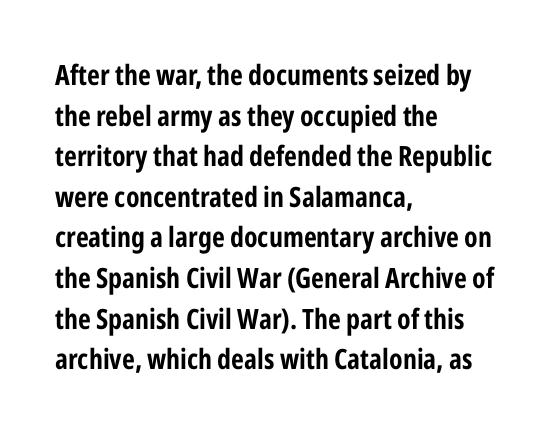
{"serif": "no", "italic": "no", "width": "condensed", "stroke_contrast": "low", "x_height": "medium", "monospaced": "no", "underline": "no", "align": "left", "line_spacing": "normal", "line_spacing_ratio": 1.45, "letter_spacing": "normal", "letter_spacing_em": 0.0, "glyph_px": 28}
